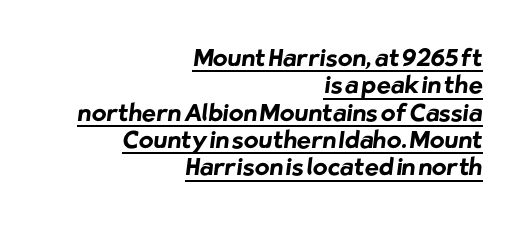
Q: Is the text bold? A: Yes.
Q: Is the text underlined? A: Yes.
Q: How is the paragraph aligned? A: Right-aligned.
Q: Is the spacing between letters normal or unusually wide? A: Normal.
Q: Is the spacing between lines tight, normal or loose? A: Tight.
